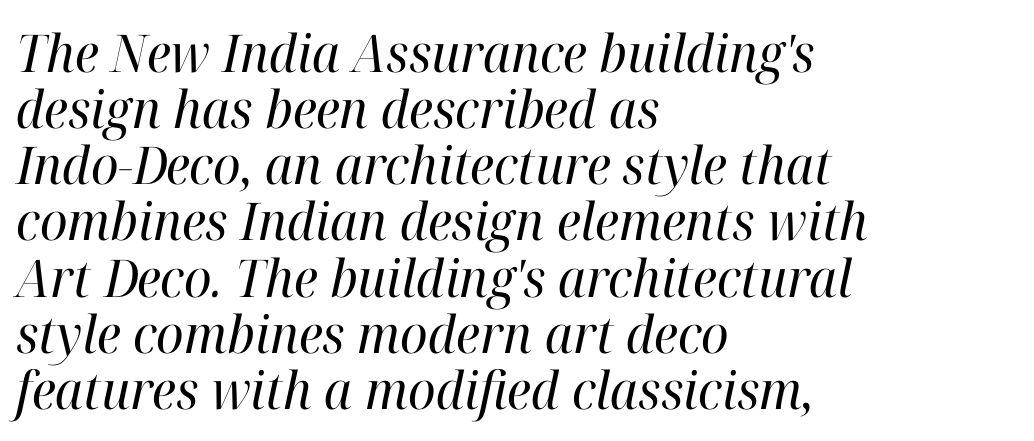
The image shows 52 px regular-weight serif type, italic (leaning right); set left-aligned, tight line spacing (1.08x), normal letter spacing, not underlined; high stroke contrast and a medium x-height.
